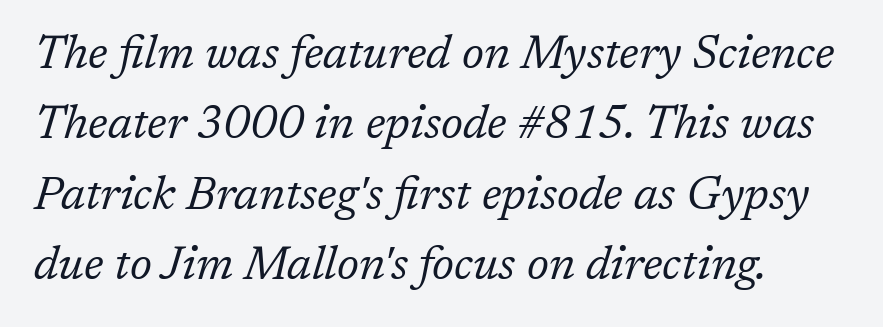
The image shows 46 px regular-weight serif type, italic (leaning right); set left-aligned, normal line spacing (1.53x), normal letter spacing, not underlined; low stroke contrast and a medium x-height.
